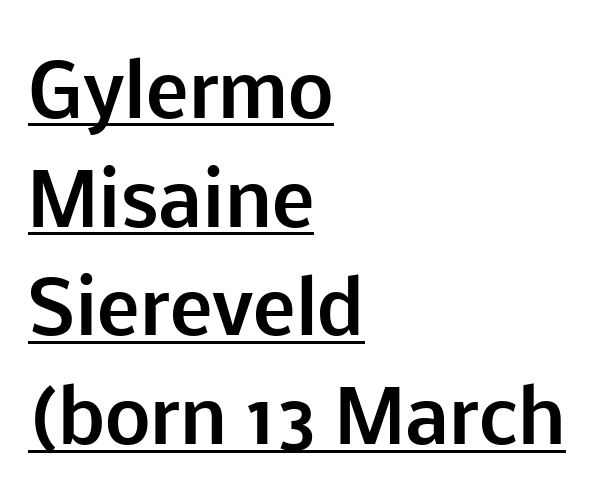
Q: Is the text bold? A: Yes.
Q: Is the text italic (slanted)? A: No, it is upright.
Q: Is the typeface a serif or a sans-serif typeface? A: Sans-serif.
Q: Is the text underlined? A: Yes.
Q: How is the paragraph aligned? A: Left-aligned.
Q: Is the spacing between letters normal or unusually wide? A: Normal.
Q: Is the spacing between lines tight, normal or loose? A: Normal.
Q: Width (condensed, normal, or wide)? A: Normal.
Q: Stroke contrast? A: Low.
Q: x-height? A: Medium.
Q: Monospaced? A: No.
